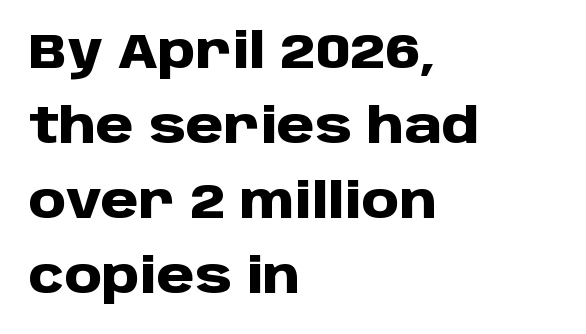
Q: Is the text bold? A: Yes.
Q: Is the text italic (slanted)? A: No, it is upright.
Q: Is the typeface a serif or a sans-serif typeface? A: Sans-serif.
Q: Is the text underlined? A: No.
Q: How is the paragraph aligned? A: Left-aligned.
Q: Is the spacing between letters normal or unusually wide? A: Normal.
Q: Is the spacing between lines tight, normal or loose? A: Normal.
Q: Width (condensed, normal, or wide)? A: Normal.
Q: Stroke contrast? A: Low.
Q: x-height? A: Large.
Q: Monospaced? A: No.
